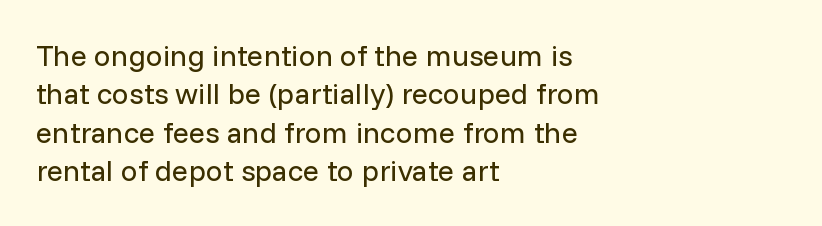
Q: Is the text bold? A: No.
Q: Is the text italic (slanted)? A: No, it is upright.
Q: Is the typeface a serif or a sans-serif typeface? A: Sans-serif.
Q: Is the text underlined? A: No.
Q: How is the paragraph aligned? A: Left-aligned.
Q: Is the spacing between letters normal or unusually wide? A: Normal.
Q: Is the spacing between lines tight, normal or loose? A: Normal.
Q: Width (condensed, normal, or wide)? A: Normal.
Q: Stroke contrast? A: Low.
Q: x-height? A: Medium.
Q: Monospaced? A: No.
